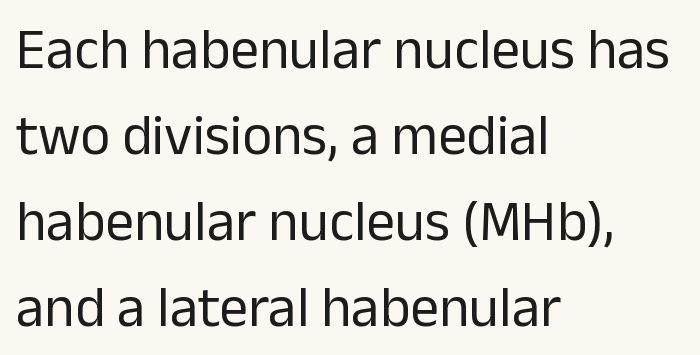
The image shows 57 px regular-weight sans-serif type, upright; set left-aligned, normal line spacing (1.51x), normal letter spacing, not underlined; low stroke contrast and a medium x-height.
